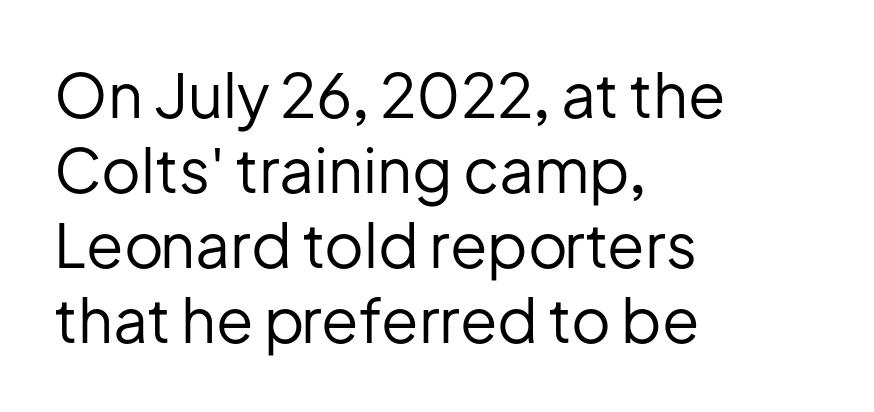
The image shows 61 px regular-weight sans-serif type, upright; set left-aligned, line spacing 1.23x, normal letter spacing, not underlined; low stroke contrast and a medium x-height.
